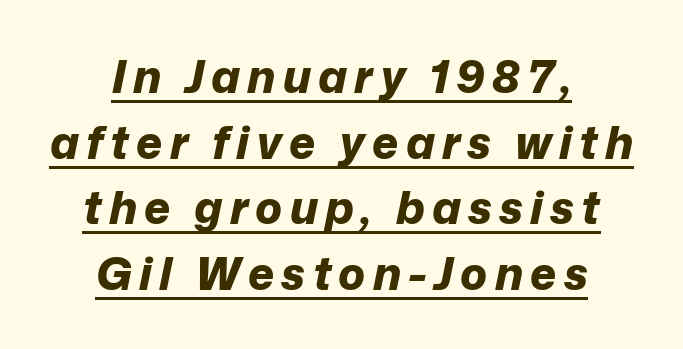
The space between consecutive lines is moderate. The lettering tilts uniformly, giving the passage an italic look. The sample has been set heavy, in full bold. Students, observe the line beneath the letters — that is underlining. Each letter keeps its own natural width here, so spacing adapts to shape. Does the copy run flush right? No — it is centered line by line.
